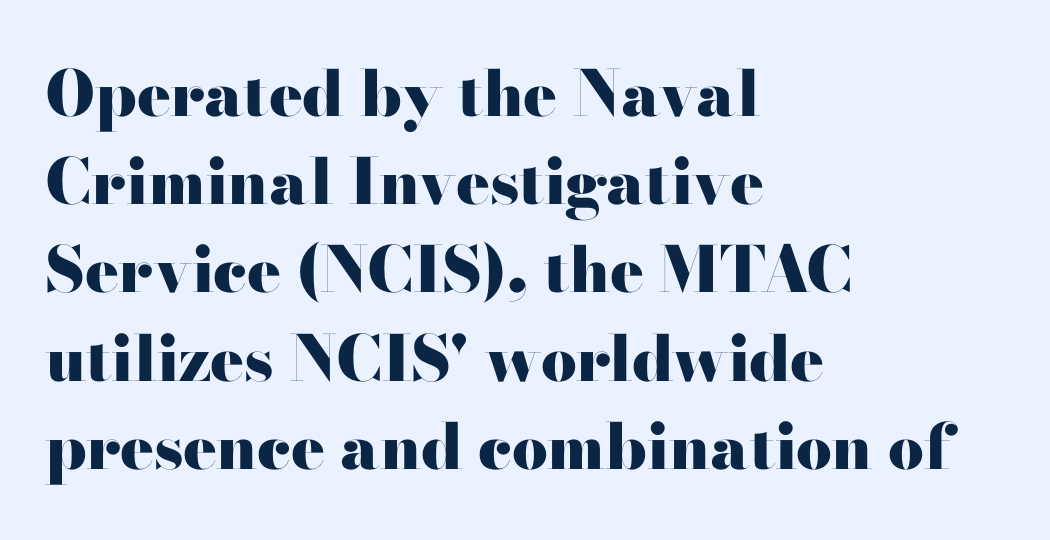
{"serif": "yes", "italic": "no", "bold": "yes", "weight": "heavy", "width": "wide", "stroke_contrast": "high", "x_height": "small", "monospaced": "no", "underline": "no", "align": "left", "line_spacing": "normal", "line_spacing_ratio": 1.4, "letter_spacing": "normal", "letter_spacing_em": 0.0, "glyph_px": 63}
